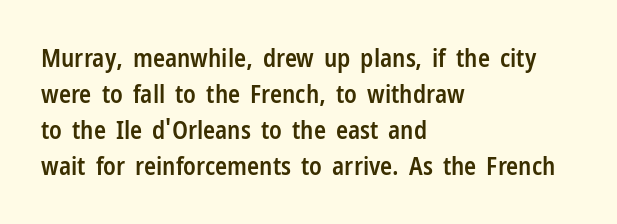
No italicization has been applied; the sample stays upright. How heavy is the stroke? Medium-heavy — a semibold, shy of bold. Default kerning and tracking; the words read as compact shapes. In CSS terms this would be text-align: left. Line spacing here is normal. The specimen omits any rule beneath the text block's lines.
